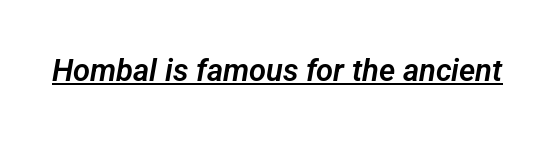
{"serif": "no", "width": "normal", "stroke_contrast": "low", "x_height": "medium", "monospaced": "no", "underline": "yes", "letter_spacing": "normal", "letter_spacing_em": 0.0, "glyph_px": 31}
